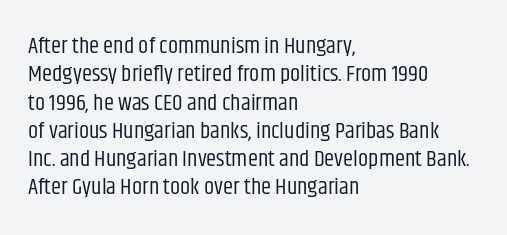
Nobody touched the tracking dial on this one. Visually the block forms a straight wall on the left and a jagged coastline on the right. Posture: upright roman. Beneath every word, the page is bare.
